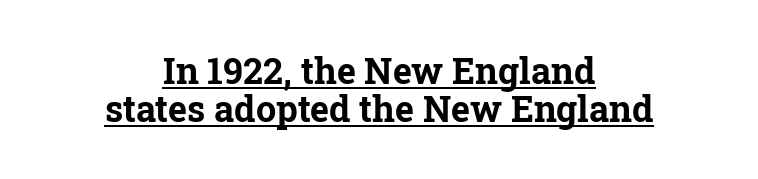
A centered setting, common on invitations and titles, is used for this passage. Yep, those are serifs on the letters. Leading is clearly below the norm, producing a dense column. Compared with undecorated copy, this sample adds a rule below the words. The font's upright variant was chosen for this text. Tracking value appears to be zero — textbook default spacing.
